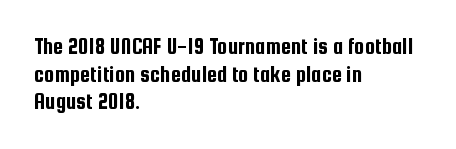
The line texture is even and compact thanks to regular tracking. These lines stack with their left ends in a neat column. The lettering stays uniformly vertical, giving the passage a roman look. Check the space under the baseline: it is left empty.
